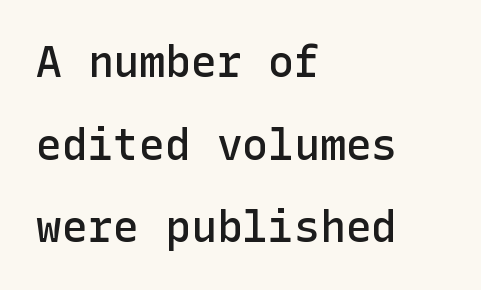
{"serif": "no", "italic": "no", "bold": "semi", "weight": "semibold", "width": "normal", "stroke_contrast": "low", "x_height": "medium", "underline": "no", "align": "left", "line_spacing": "loose", "line_spacing_ratio": 1.92, "letter_spacing": "normal", "letter_spacing_em": 0.0, "glyph_px": 43}
